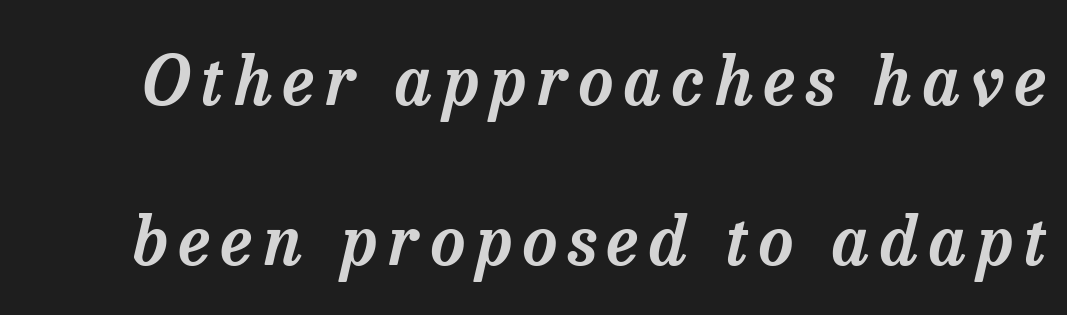
Tall strokes in this sample are angled rather than plumb. In terms of letterform style, serifs are clearly present. Do the characters align in a grid? No, the font is proportional. Successive baselines arrive slowly, with a big drop between each. The string is rendered with underlining switched off.
